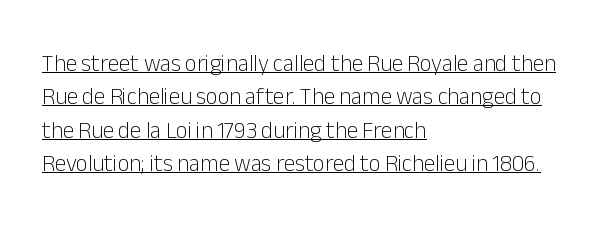
The image shows 23 px text type, upright; set left-aligned, normal line spacing (1.45x), normal letter spacing, underlined.
